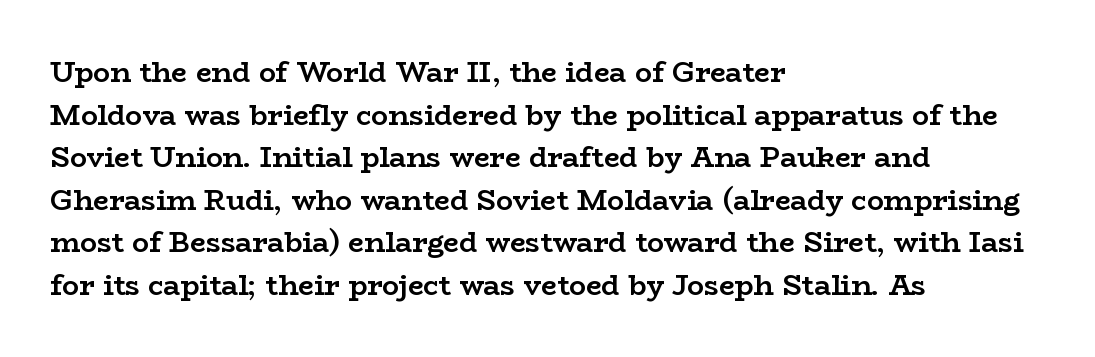
Q: Is the text bold? A: Yes.
Q: Is the text italic (slanted)? A: No, it is upright.
Q: Is the typeface a serif or a sans-serif typeface? A: Serif.
Q: Is the text underlined? A: No.
Q: How is the paragraph aligned? A: Left-aligned.
Q: Is the spacing between letters normal or unusually wide? A: Normal.
Q: Is the spacing between lines tight, normal or loose? A: Normal.
Q: Width (condensed, normal, or wide)? A: Wide.
Q: Stroke contrast? A: Low.
Q: x-height? A: Medium.
Q: Monospaced? A: No.
